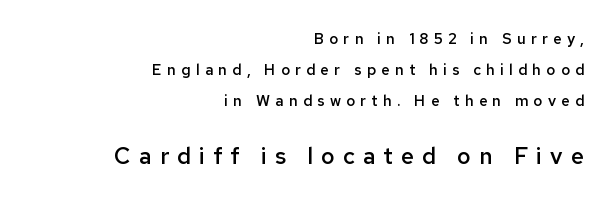
{"italic": "no", "bold": "semi", "underline": "no", "align": "right", "line_spacing": "loose", "line_spacing_ratio": 2.07, "letter_spacing": "wide", "letter_spacing_em": 0.35, "larger_block": "second", "size_ratio": 1.53, "glyph_px": 23}
